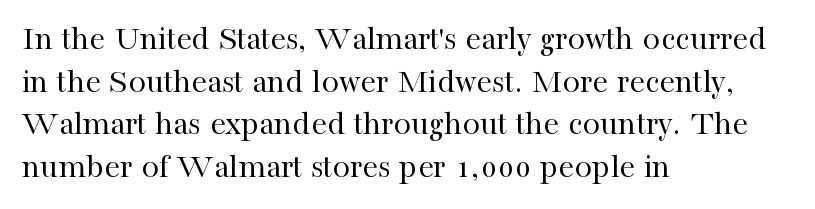
The image shows 35 px regular-weight serif type, upright; set left-aligned, line spacing 1.22x, normal letter spacing, not underlined; high stroke contrast and a medium x-height.
